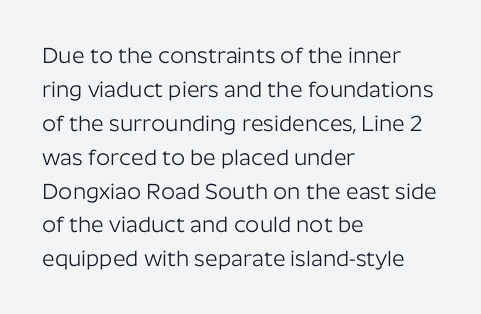
Q: Is the text bold? A: No.
Q: Is the text italic (slanted)? A: No, it is upright.
Q: Is the text underlined? A: No.
Q: How is the paragraph aligned? A: Left-aligned.
Q: Is the spacing between letters normal or unusually wide? A: Normal.
Q: Is the spacing between lines tight, normal or loose? A: Normal.
